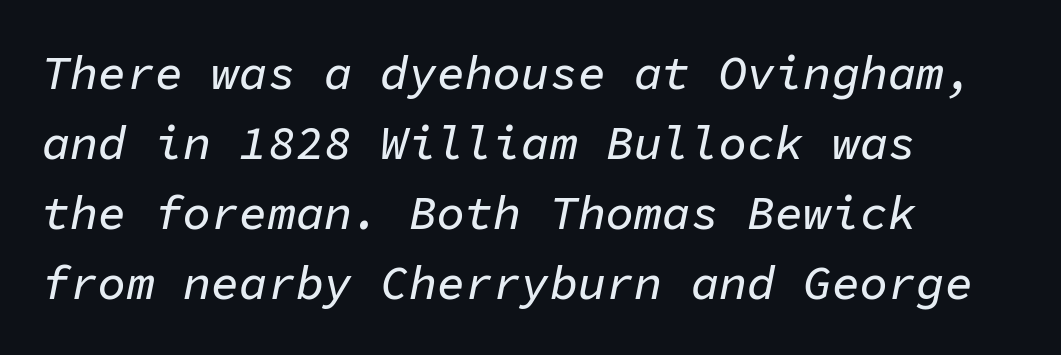
The passage shown has conventional tracking throughout. Monospaced: the letters line up in strict vertical columns. Clear beneath every line of the passage. The rag falls on the right side of this text block.
